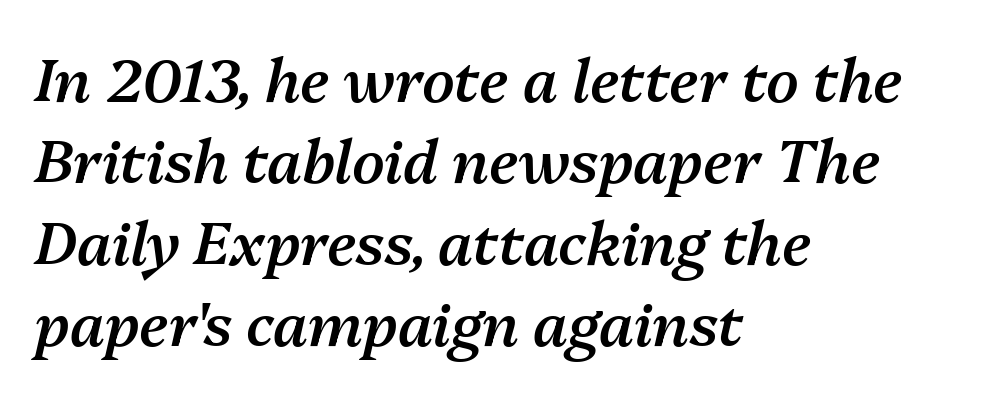
The image shows 59 px semibold type, italic (leaning right); set left-aligned, normal line spacing (1.38x), normal letter spacing, not underlined; medium stroke contrast and a medium x-height.
